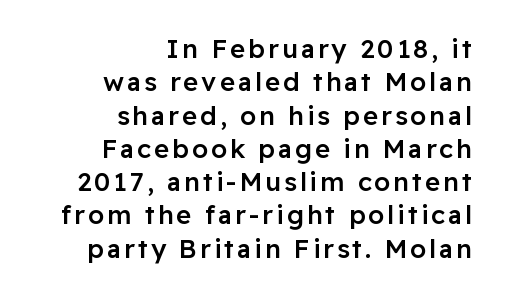
The image shows 26 px text type, upright; set right-aligned, normal line spacing (1.28x), not underlined.
